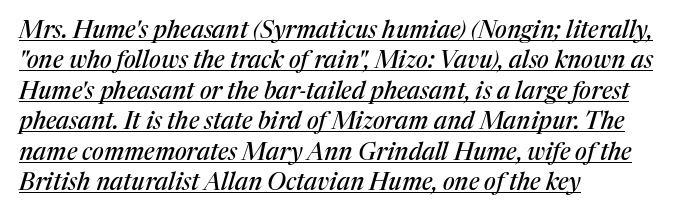
Rows of type keep a routine distance in the vertical direction. The lettering tilts uniformly, giving the passage an italic look. Compared with typical body copy, the letter spacing here is the same. This sample is left-justified, so line endings fall wherever the words run out.
